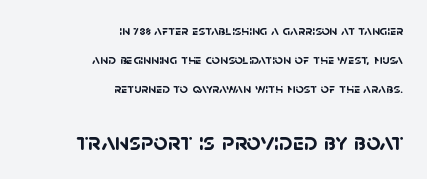
Vertically, the passage feels expansive, rows floating well apart. Whoever set this made the second block the dominant, larger element. These lines keep a tight, regular rhythm from letter to letter. The foot of each line stays bare and open. Visually the block forms a straight wall on the right and a jagged coastline on the left.
